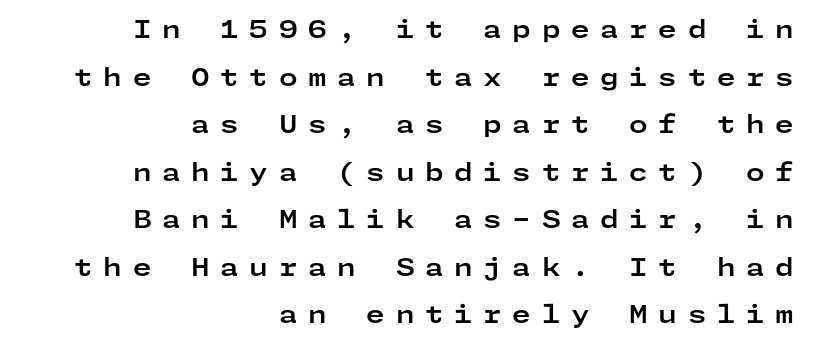
{"italic": "no", "bold": "yes", "underline": "no", "align": "right", "line_spacing": "loose", "line_spacing_ratio": 1.98, "letter_spacing": "wide", "letter_spacing_em": 0.44, "glyph_px": 24}
